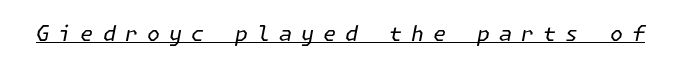
Q: Is the text bold? A: No.
Q: Is the text italic (slanted)? A: Yes, it leans right by about 11 degrees.
Q: Is the text underlined? A: Yes.
Q: Is the spacing between letters normal or unusually wide? A: Unusually wide.
